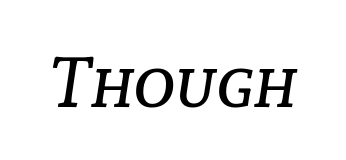
The rendering uses natural spacing where letterforms have individual widths. Weight: not bold — regular or lighter. Looking at the ascenders, they clearly lean. No word sits above an underline. Each word holds together tightly as a unit, with standard inter-letter gaps.
